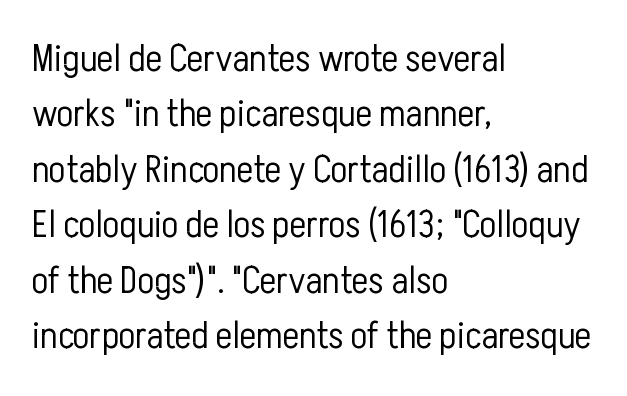
{"serif": "no", "italic": "no", "bold": "no", "weight": "light", "width": "condensed", "stroke_contrast": "low", "x_height": "medium", "monospaced": "no", "underline": "no", "align": "left", "line_spacing": "normal", "line_spacing_ratio": 1.42, "letter_spacing": "normal", "letter_spacing_em": 0.0, "glyph_px": 39}
